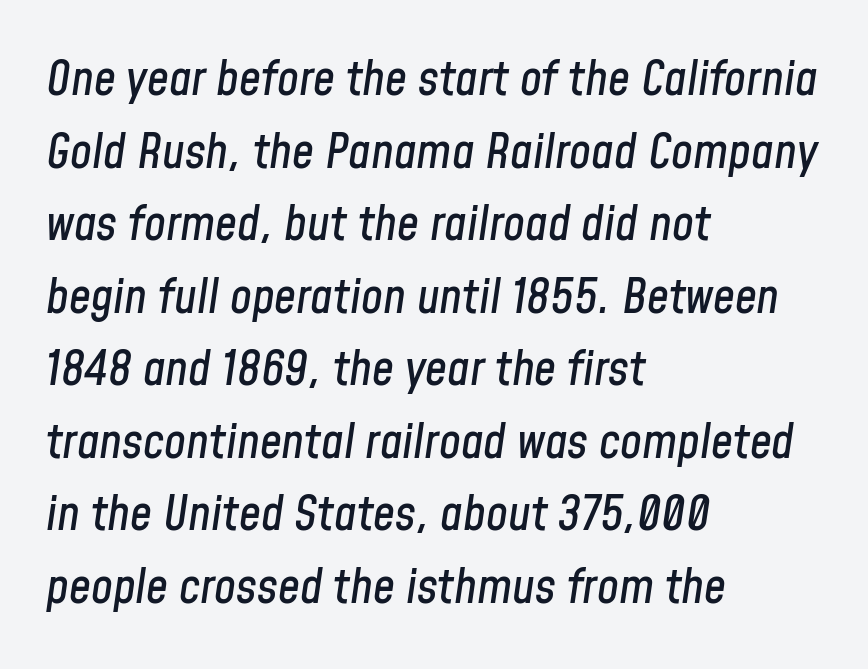
{"italic": "yes", "lean": "right", "slant_degrees": 8, "width": "condensed", "stroke_contrast": "low", "x_height": "medium", "monospaced": "no", "underline": "no", "align": "left", "line_spacing": "normal", "line_spacing_ratio": 1.48, "letter_spacing": "normal", "letter_spacing_em": 0.0, "glyph_px": 49}
